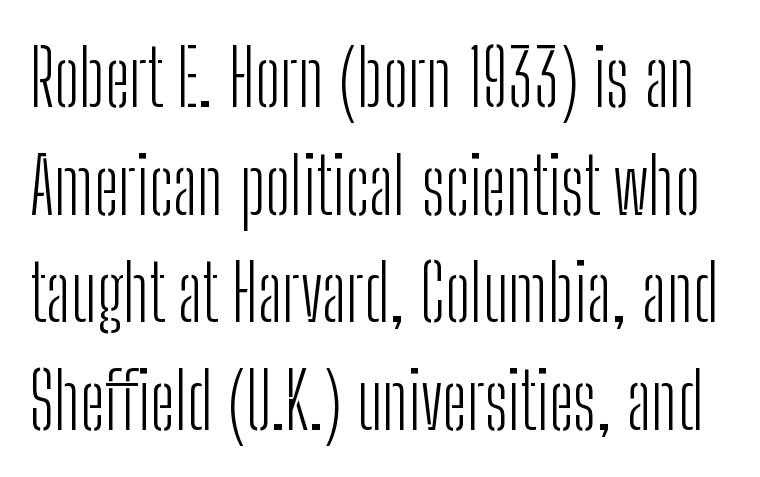
Q: Is the text bold? A: No.
Q: Is the text italic (slanted)? A: No, it is upright.
Q: Is the typeface a serif or a sans-serif typeface? A: Sans-serif.
Q: Is the text underlined? A: No.
Q: Is the spacing between letters normal or unusually wide? A: Normal.
Q: Is the spacing between lines tight, normal or loose? A: Normal.
Q: Width (condensed, normal, or wide)? A: Condensed.
Q: Stroke contrast? A: Low.
Q: x-height? A: Medium.
Q: Monospaced? A: No.
